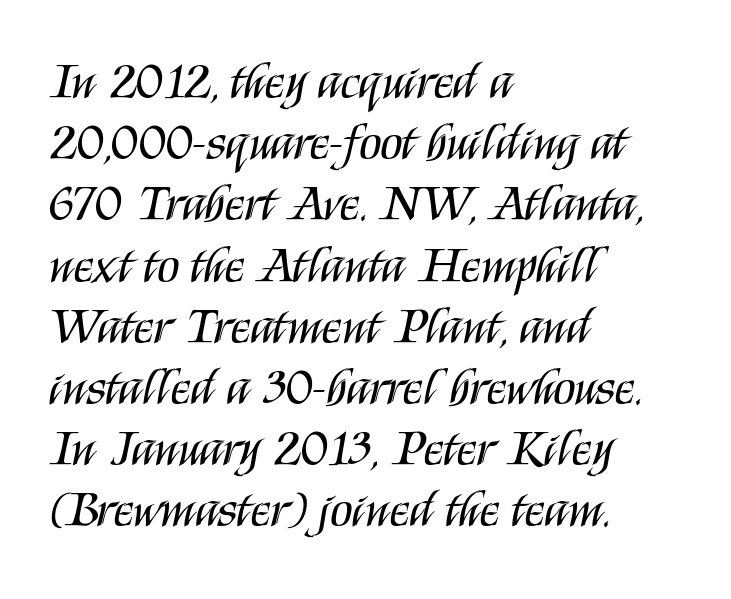
The line texture is even and compact thanks to regular tracking. A typesetter would call this proportional, since set widths differ per character. Think standard paragraph weight, or any step lighter than that. Font category for this specimen: sans-serif. The space beneath each line is pristine and unruled.
